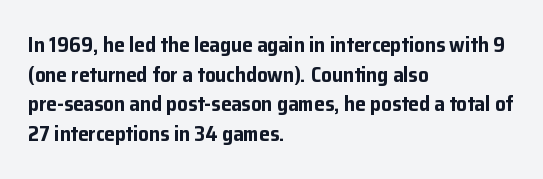
The image shows 21 px bold type, upright; set left-aligned, normal line spacing (1.41x), normal letter spacing, not underlined.
